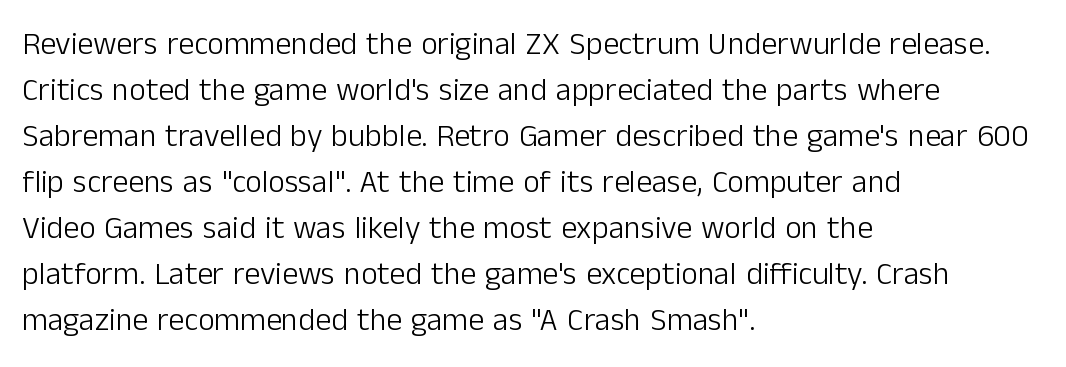
The image shows 32 px light sans-serif type, upright; set left-aligned, normal line spacing (1.44x), normal letter spacing, not underlined; low stroke contrast and a medium x-height.
